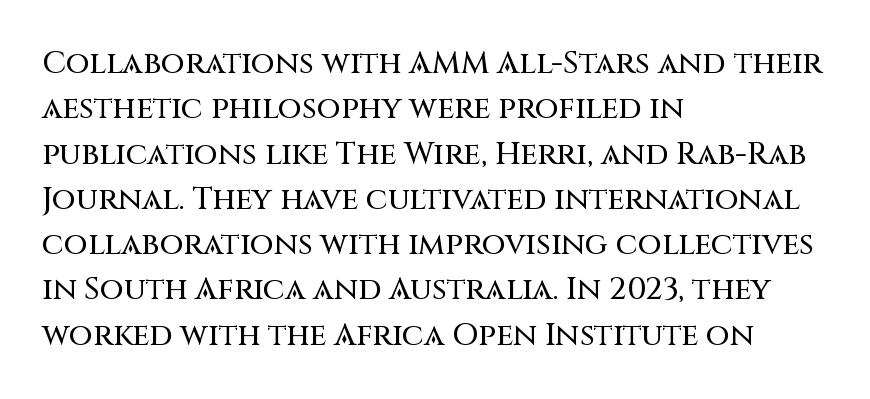
Reading down the block, your eye returns to a fixed left position each line. Unmarked baselines from the first word to the last. Characters follow at the spacing the type designer built in. Here the designer chose a conventional face with non-uniform glyph widths.
